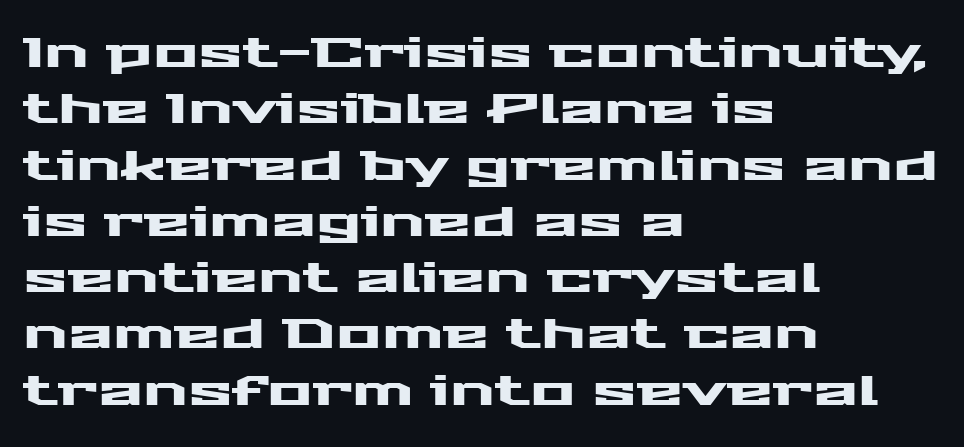
Q: Is the text italic (slanted)? A: No, it is upright.
Q: Is the typeface a serif or a sans-serif typeface? A: Sans-serif.
Q: Is the text underlined? A: No.
Q: How is the paragraph aligned? A: Left-aligned.
Q: Is the spacing between letters normal or unusually wide? A: Normal.
Q: Is the spacing between lines tight, normal or loose? A: Normal.
Q: Width (condensed, normal, or wide)? A: Wide.
Q: Stroke contrast? A: Medium.
Q: x-height? A: Medium.
Q: Monospaced? A: No.
